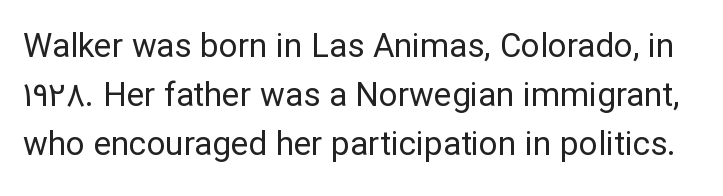
Posture: vertical. Varying glyph widths throughout — classic text-font behaviour. Stem width sits at or under what a default text font uses. The face used here is rendered with its standard letterfit.
